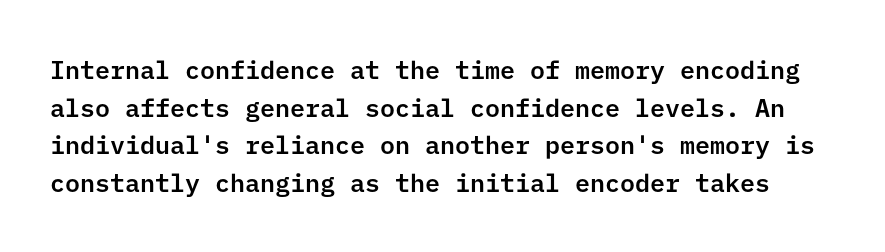
The image shows 25 px text type, upright; set normal line spacing (1.51x), normal letter spacing, not underlined.
